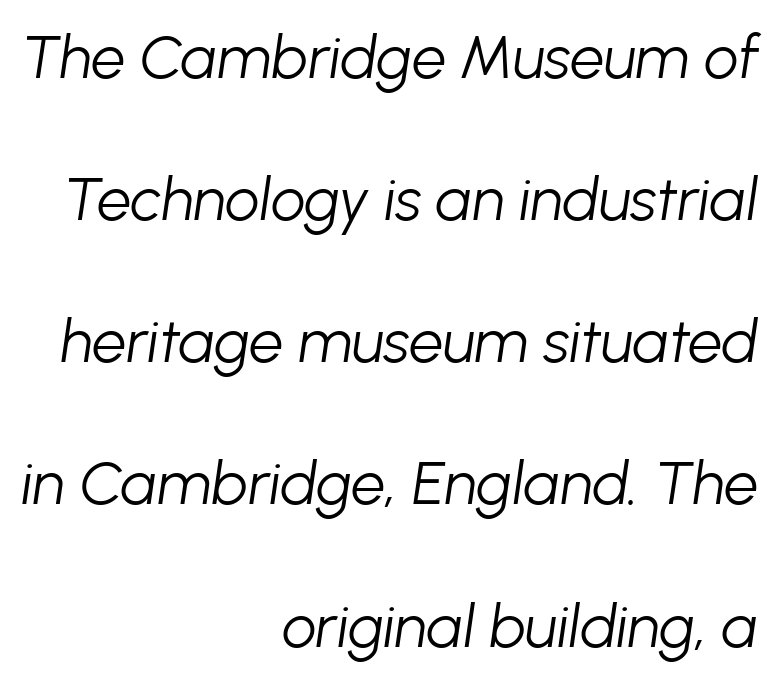
The image shows 61 px light type, italic (leaning right); set right-aligned, loose line spacing (2.33x), normal letter spacing, not underlined; low stroke contrast and a medium x-height.
